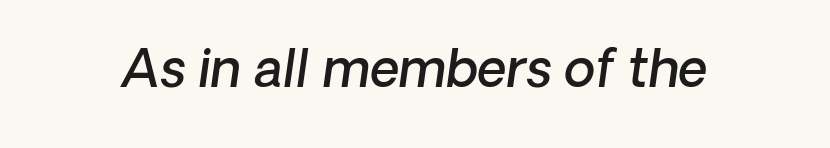
Students, this is semibold: more ink than regular, less than bold. The passage shown is typeset with a sans-serif family. Clear beneath every line of the passage. Do the characters align in a grid? No, the font is proportional. Between one letter and the next there's only the usual sliver of space.
